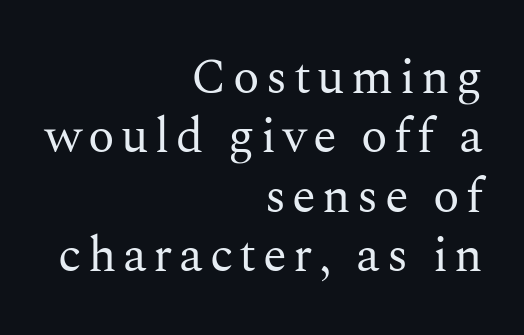
Q: Is the text bold? A: No.
Q: Is the text italic (slanted)? A: No, it is upright.
Q: Is the typeface a serif or a sans-serif typeface? A: Serif.
Q: Is the text underlined? A: No.
Q: How is the paragraph aligned? A: Right-aligned.
Q: Width (condensed, normal, or wide)? A: Normal.
Q: Stroke contrast? A: Medium.
Q: x-height? A: Medium.
Q: Monospaced? A: No.
